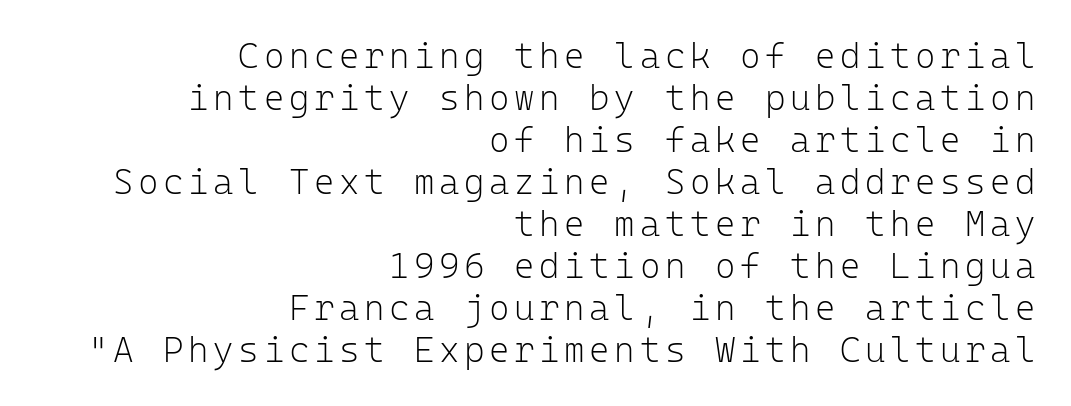
The image shows 35 px light sans-serif type, upright, monospaced; set right-aligned, line spacing 1.2x, not underlined; low stroke contrast and a medium x-height.
